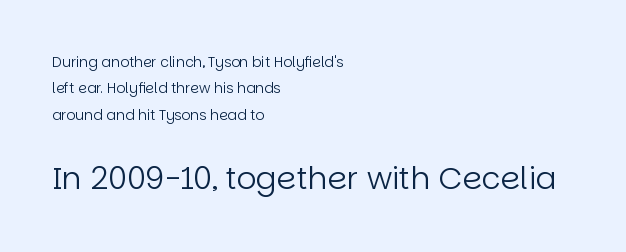
When letters stand straight like this, we call the style roman or upright. Looks like regular typesetting: each glyph gets only the width it needs. Does extra space separate the letters? No, they use regular spacing. The cut favours lightness, reaching ordinary text weight at its darkest.
